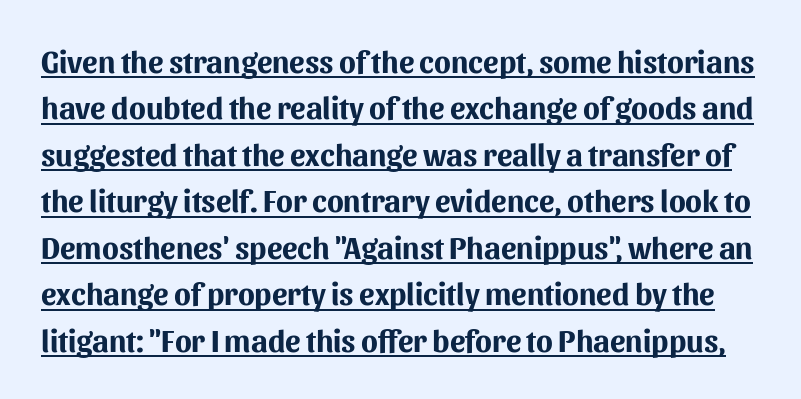
The image shows 31 px bold sans-serif type, upright; set normal line spacing (1.5x), normal letter spacing, underlined; medium stroke contrast and a medium x-height.
